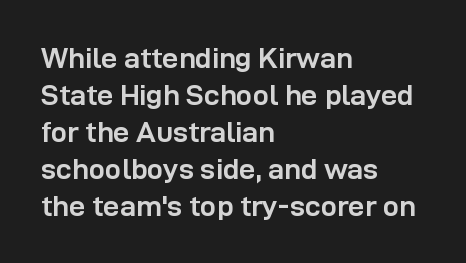
These lines keep a tight, regular rhythm from letter to letter. Serif or sans? Sans — the stroke terminals are bare. Quick note: interline space is typical. This sample is left-justified, so line endings fall wherever the words run out. You can tell it's not italic because the verticals are truly vertical. The foot of each line stays bare and open.
